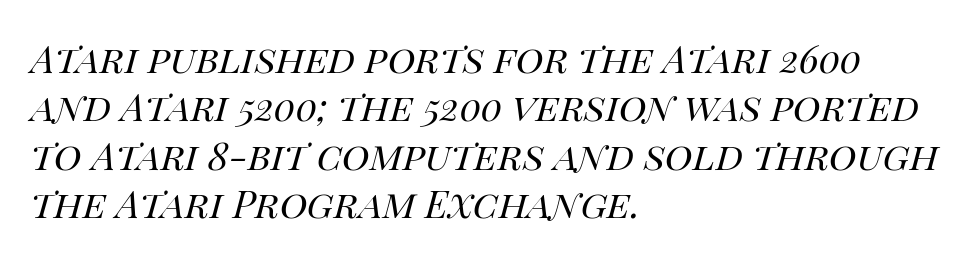
{"italic": "yes", "lean": "right", "slant_degrees": 14, "bold": "no", "weight": "regular", "width": "normal", "stroke_contrast": "high", "x_height": "large", "monospaced": "no", "underline": "no", "align": "left", "line_spacing": "normal", "line_spacing_ratio": 1.27, "letter_spacing": "normal", "letter_spacing_em": 0.0, "glyph_px": 38}
